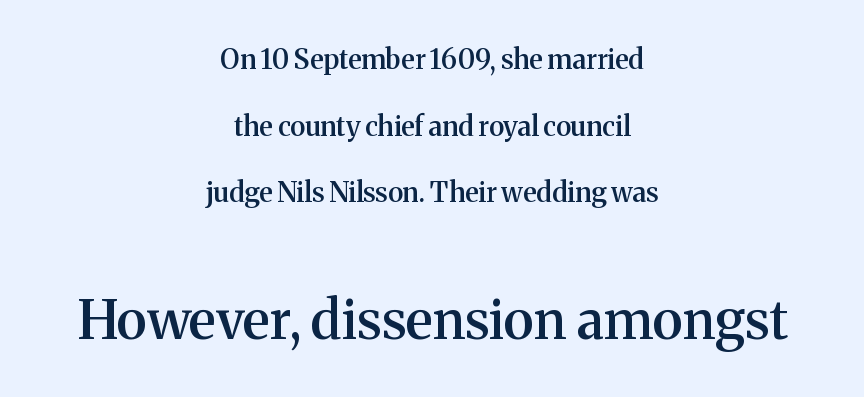
{"serif": "yes", "italic": "no", "bold": "semi", "weight": "semibold", "width": "normal", "stroke_contrast": "medium", "x_height": "medium", "monospaced": "no", "underline": "no", "align": "center", "line_spacing": "loose", "line_spacing_ratio": 2.47, "letter_spacing": "normal", "letter_spacing_em": 0.0, "larger_block": "second", "size_ratio": 2.0, "glyph_px": 54}
